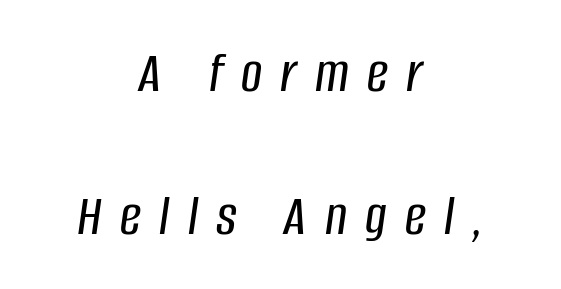
In CSS terms this would be text-align: center. The line texture is sparse and dotted thanks to wide tracking. This block would shrink considerably if given ordinary leading; it's expanded now. The lettering tilts uniformly, giving the passage an italic look. The zone under the glyphs is completely vacant. The passage shown is typed in a proportional face where columns would drift.
